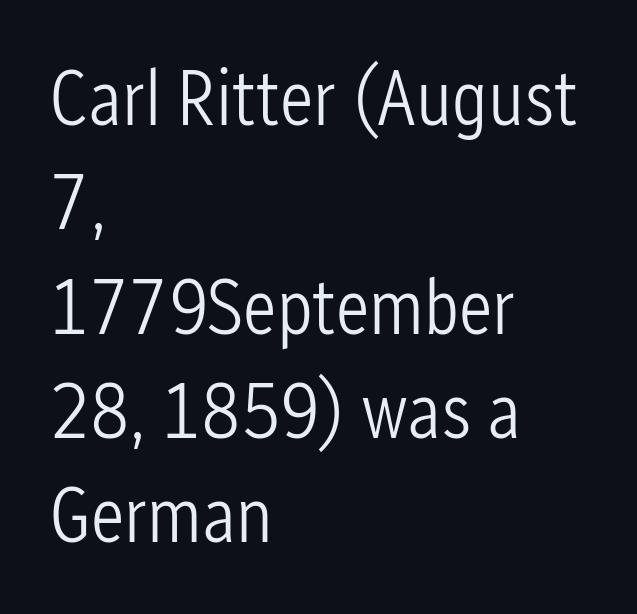
The image shows 79 px light, condensed sans-serif type, upright; set left-aligned, normal line spacing (1.32x), normal letter spacing, not underlined; low stroke contrast and a medium x-height.
